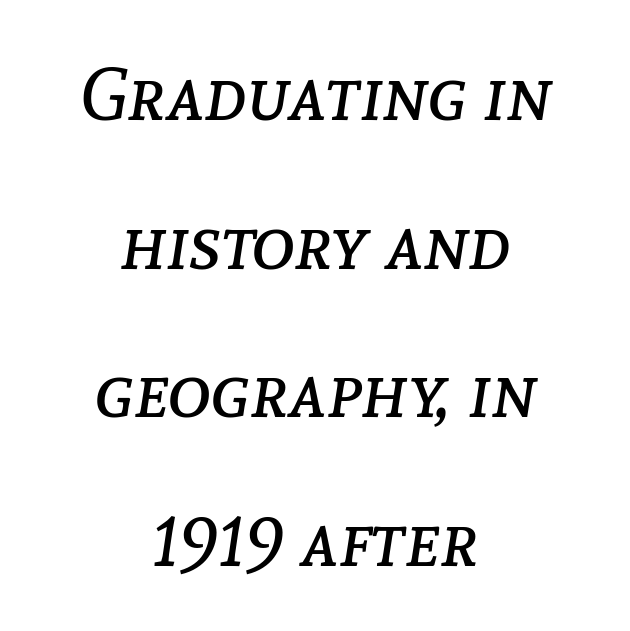
Q: Is the text bold? A: No.
Q: Is the text italic (slanted)? A: Yes, it leans right by about 8 degrees.
Q: Is the text underlined? A: No.
Q: How is the paragraph aligned? A: Centered.
Q: Is the spacing between letters normal or unusually wide? A: Normal.
Q: Is the spacing between lines tight, normal or loose? A: Loose.
Q: Width (condensed, normal, or wide)? A: Normal.
Q: Stroke contrast? A: Low.
Q: x-height? A: Medium.
Q: Monospaced? A: No.
